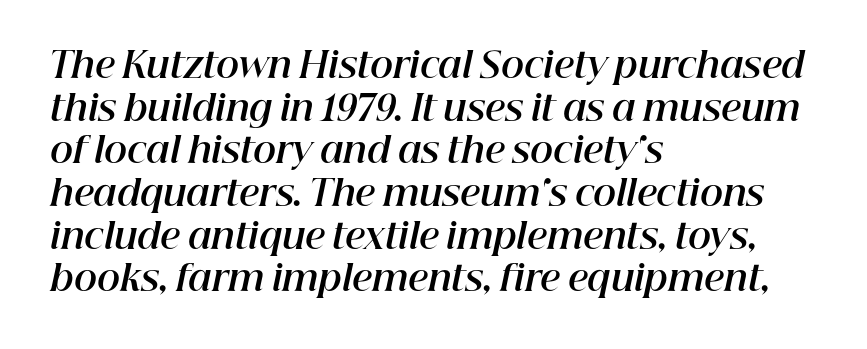
The image shows 35 px bold type, italic (leaning right); set left-aligned, line spacing 1.22x, normal letter spacing, not underlined; high stroke contrast and a medium x-height.
